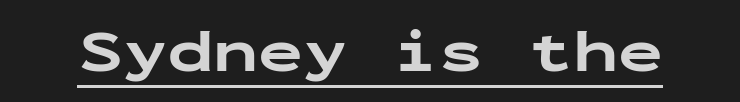
The image shows 60 px bold, wide sans-serif type, upright, monospaced; set normal letter spacing, underlined; low stroke contrast and a medium x-height.
